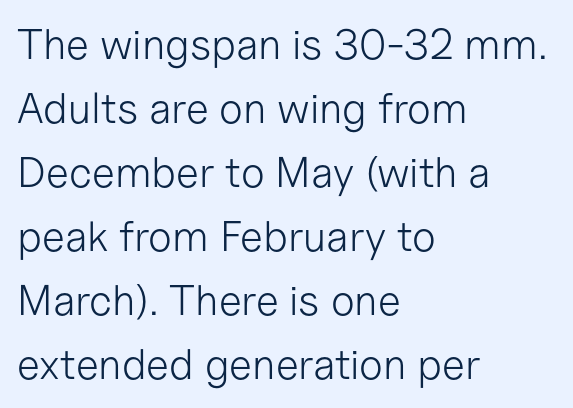
Q: Is the text bold? A: No.
Q: Is the text italic (slanted)? A: No, it is upright.
Q: Is the typeface a serif or a sans-serif typeface? A: Sans-serif.
Q: Is the text underlined? A: No.
Q: How is the paragraph aligned? A: Left-aligned.
Q: Is the spacing between letters normal or unusually wide? A: Normal.
Q: Is the spacing between lines tight, normal or loose? A: Normal.
Q: Width (condensed, normal, or wide)? A: Normal.
Q: Stroke contrast? A: Low.
Q: x-height? A: Medium.
Q: Monospaced? A: No.
